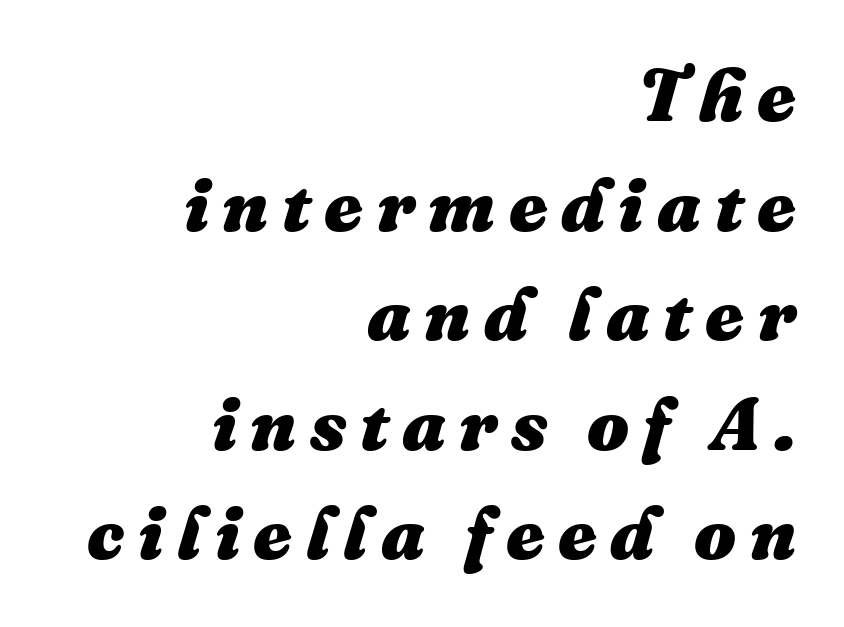
{"italic": "yes", "lean": "right", "slant_degrees": 16, "bold": "yes", "weight": "heavy", "width": "normal", "stroke_contrast": "medium", "x_height": "medium", "monospaced": "no", "underline": "no", "align": "right", "line_spacing": "normal", "line_spacing_ratio": 1.48, "glyph_px": 74}
